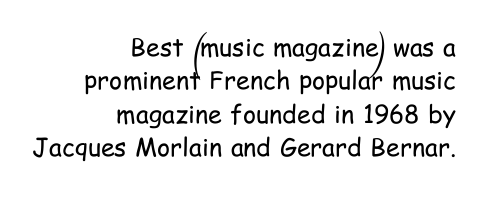
Q: Is the text bold? A: No.
Q: Is the text italic (slanted)? A: No, it is upright.
Q: Is the text underlined? A: No.
Q: How is the paragraph aligned? A: Right-aligned.
Q: Is the spacing between letters normal or unusually wide? A: Normal.
Q: Is the spacing between lines tight, normal or loose? A: Normal.
